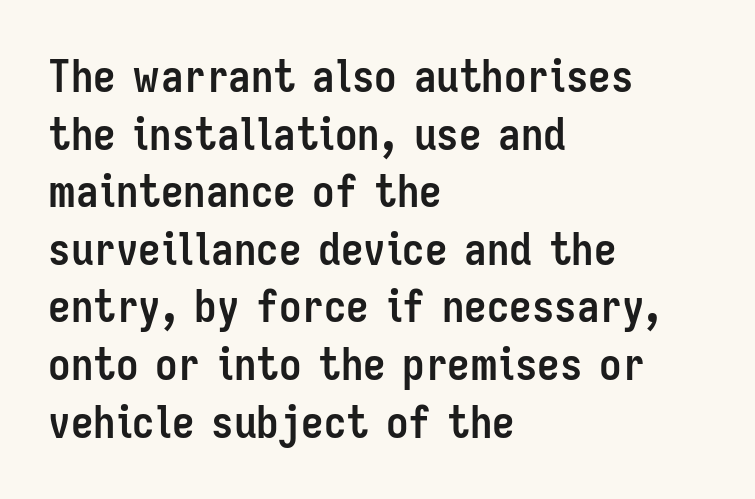
Q: Is the text bold? A: Yes.
Q: Is the text italic (slanted)? A: No, it is upright.
Q: Is the typeface a serif or a sans-serif typeface? A: Sans-serif.
Q: Is the text underlined? A: No.
Q: How is the paragraph aligned? A: Left-aligned.
Q: Is the spacing between letters normal or unusually wide? A: Normal.
Q: Is the spacing between lines tight, normal or loose? A: Normal.
Q: Width (condensed, normal, or wide)? A: Condensed.
Q: Stroke contrast? A: Low.
Q: x-height? A: Medium.
Q: Monospaced? A: No.
